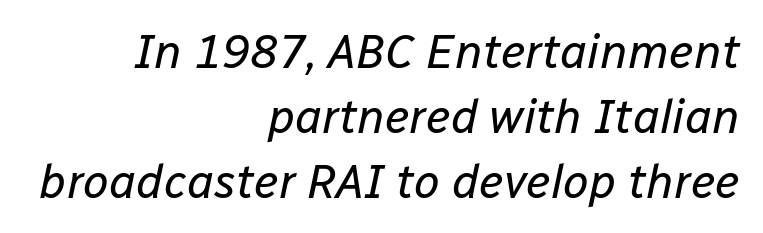
The image shows 47 px regular-weight type, italic (leaning right); set right-aligned, normal line spacing (1.38x), normal letter spacing, not underlined; low stroke contrast and a medium x-height.
